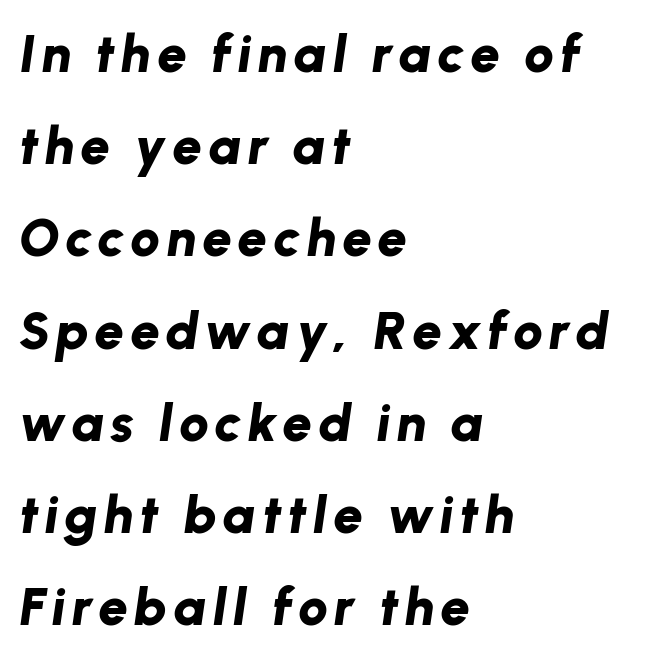
Q: Is the text bold? A: Yes.
Q: Is the text italic (slanted)? A: Yes, it leans right by about 8 degrees.
Q: Is the text underlined? A: No.
Q: How is the paragraph aligned? A: Left-aligned.
Q: Width (condensed, normal, or wide)? A: Normal.
Q: Stroke contrast? A: Low.
Q: x-height? A: Medium.
Q: Monospaced? A: No.
